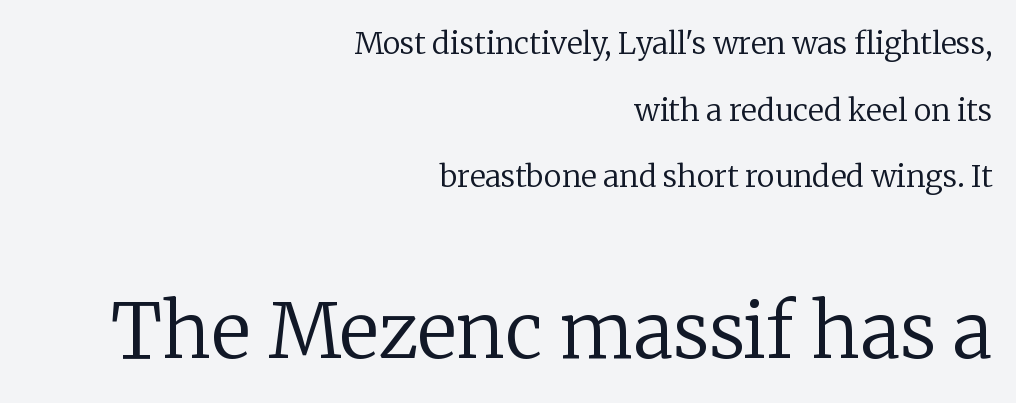
The image shows 75 px regular-weight serif type, upright; set right-aligned, loose line spacing (2.22x), normal letter spacing, not underlined; the second (bottom) block is 2.5x larger; low stroke contrast and a medium x-height.
